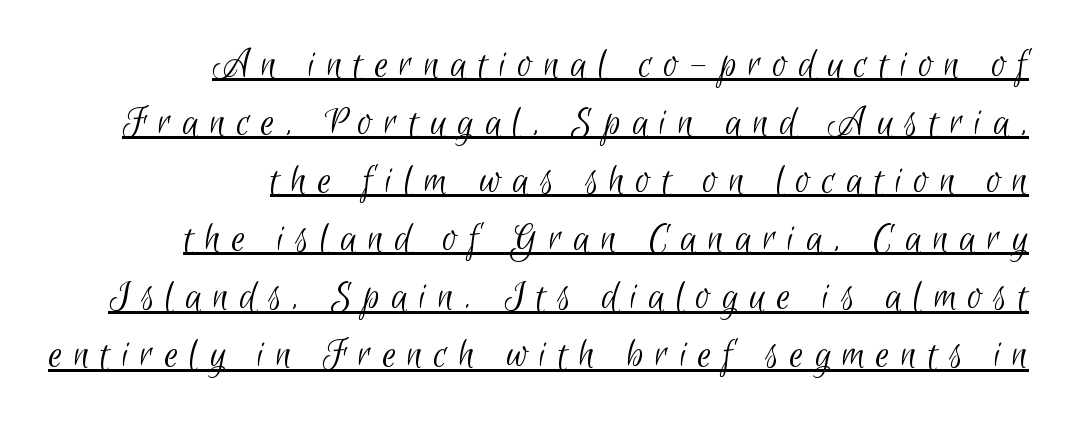
Q: Is the text bold? A: No.
Q: Is the typeface a serif or a sans-serif typeface? A: Sans-serif.
Q: Is the text underlined? A: Yes.
Q: How is the paragraph aligned? A: Right-aligned.
Q: Is the spacing between letters normal or unusually wide? A: Unusually wide.
Q: Is the spacing between lines tight, normal or loose? A: Normal.
Q: Width (condensed, normal, or wide)? A: Condensed.
Q: Stroke contrast? A: Low.
Q: x-height? A: Small.
Q: Monospaced? A: No.
